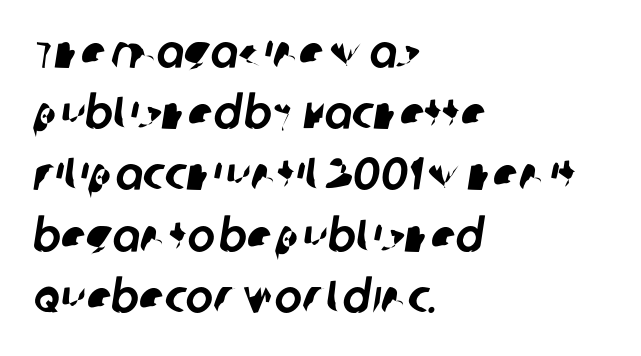
Short note: letters normally spaced. Layout note: lines flush left. Descender tails drop into unmarked territory. Interline gaps are of average width in this sample.
